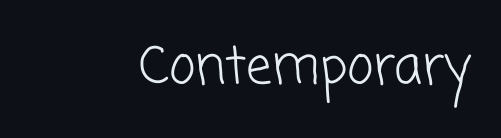
{"serif": "no", "bold": "no", "weight": "light", "width": "normal", "stroke_contrast": "low", "x_height": "medium", "monospaced": "no", "underline": "no", "letter_spacing": "normal", "letter_spacing_em": 0.0, "glyph_px": 51}
